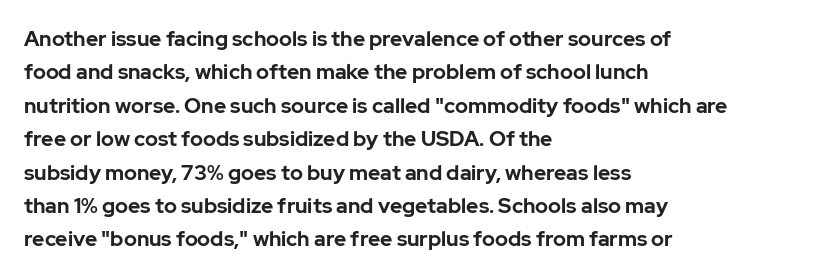
The image shows 21 px bold type, upright; set left-aligned, normal line spacing (1.59x), normal letter spacing, not underlined.
